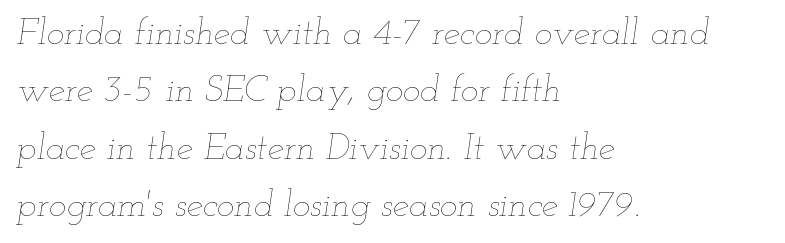
{"italic": "yes", "lean": "right", "slant_degrees": 12, "bold": "no", "weight": "thin", "width": "wide", "stroke_contrast": "low", "x_height": "small", "monospaced": "no", "underline": "no", "align": "left", "line_spacing": "normal", "line_spacing_ratio": 1.55, "letter_spacing": "normal", "letter_spacing_em": 0.0, "glyph_px": 37}
